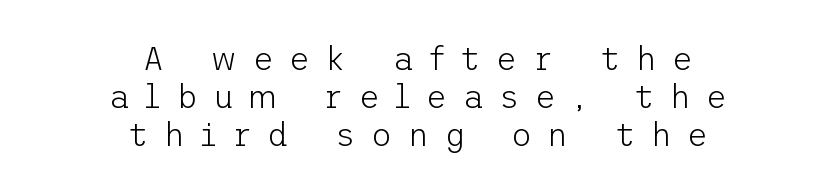
The image shows 32 px light sans-serif type, upright; set centered, line spacing 1.19x, unusually wide letter spacing (+0.48 em), not underlined; low stroke contrast and a medium x-height.
